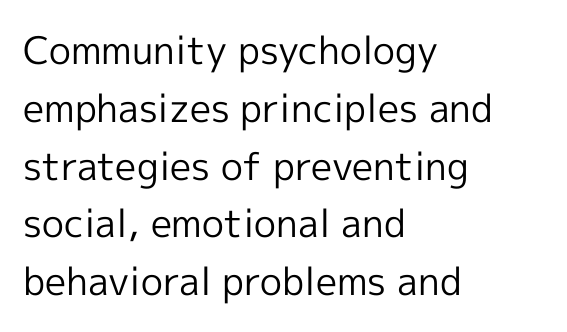
The typesetting does not lean heavy: it is not bold. Look at the tracking — it's just the regular setting, nothing added. The rag falls on the right side of this text block. Do the characters align in a grid? No, the font is proportional. In terms of leading, this rendering sits right in the middle.
